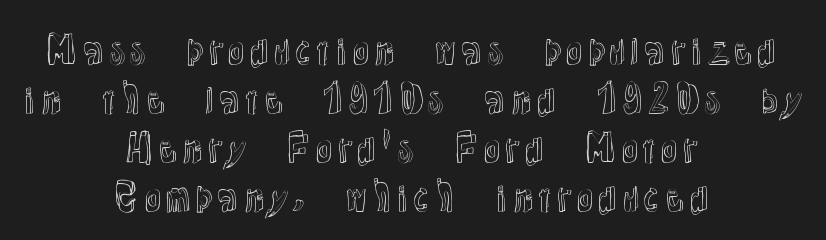
Q: Is the text italic (slanted)? A: No, it is upright.
Q: Is the text underlined? A: No.
Q: How is the paragraph aligned? A: Centered.
Q: Is the spacing between letters normal or unusually wide? A: Normal.
Q: Is the spacing between lines tight, normal or loose? A: Normal.
Q: Width (condensed, normal, or wide)? A: Normal.
Q: x-height? A: Medium.
Q: Monospaced? A: No.
